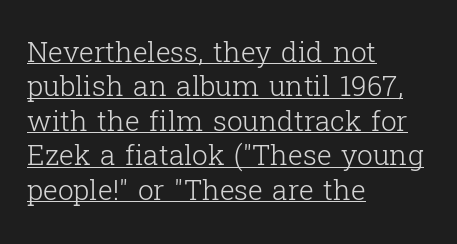
Q: Is the text bold? A: No.
Q: Is the text italic (slanted)? A: No, it is upright.
Q: Is the typeface a serif or a sans-serif typeface? A: Serif.
Q: Is the text underlined? A: Yes.
Q: How is the paragraph aligned? A: Left-aligned.
Q: Is the spacing between letters normal or unusually wide? A: Normal.
Q: Width (condensed, normal, or wide)? A: Normal.
Q: Stroke contrast? A: Low.
Q: x-height? A: Medium.
Q: Monospaced? A: No.
